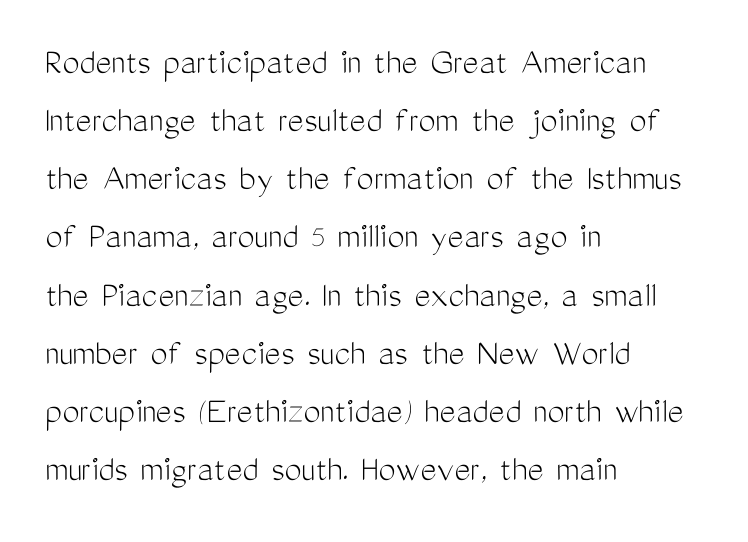
These lines are rendered in a variable-pitch font. The cut favours lightness, reaching ordinary text weight at its darkest. One-word summary of the alignment: left. These lines keep a tight, regular rhythm from letter to letter. Beneath every word, the page is bare.
